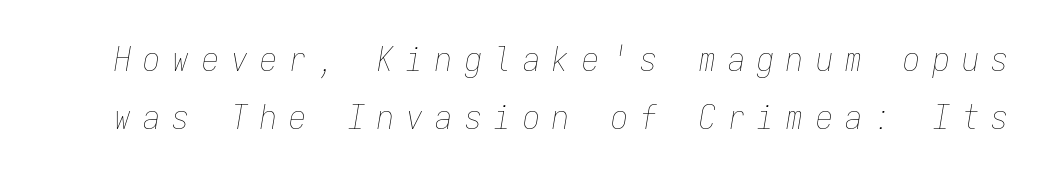
The image shows 34 px thin, condensed type, italic (leaning right), monospaced; set line spacing 1.71x, unusually wide letter spacing (+0.36 em), not underlined; low stroke contrast and a medium x-height.
